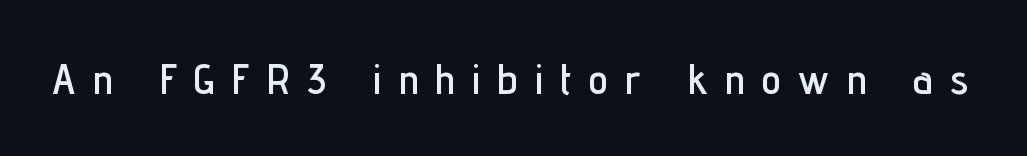
Q: Is the text italic (slanted)? A: No, it is upright.
Q: Is the typeface a serif or a sans-serif typeface? A: Sans-serif.
Q: Is the text underlined? A: No.
Q: Is the spacing between letters normal or unusually wide? A: Unusually wide.
Q: Width (condensed, normal, or wide)? A: Condensed.
Q: Stroke contrast? A: Low.
Q: x-height? A: Medium.
Q: Monospaced? A: No.
